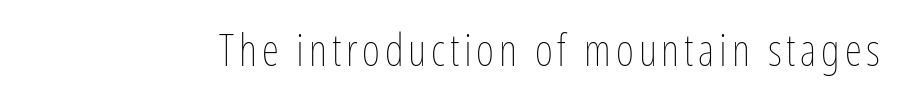
Q: Is the text bold? A: No.
Q: Is the text italic (slanted)? A: No, it is upright.
Q: Is the text underlined? A: No.
Q: Width (condensed, normal, or wide)? A: Condensed.
Q: Stroke contrast? A: Low.
Q: x-height? A: Medium.
Q: Monospaced? A: No.
